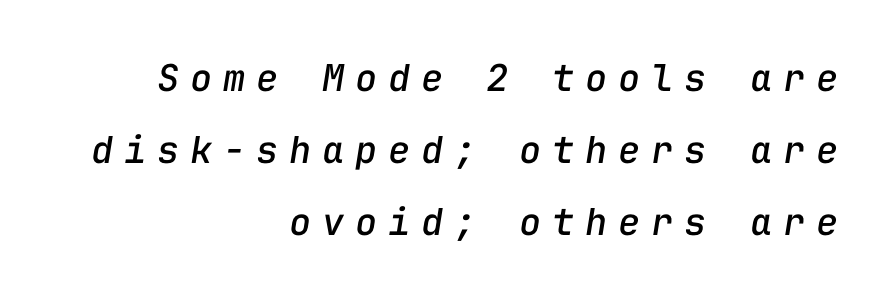
Q: Is the text italic (slanted)? A: Yes, it leans right by about 9 degrees.
Q: Is the text underlined? A: No.
Q: How is the paragraph aligned? A: Right-aligned.
Q: Is the spacing between letters normal or unusually wide? A: Unusually wide.
Q: Is the spacing between lines tight, normal or loose? A: Loose.
Q: Width (condensed, normal, or wide)? A: Normal.
Q: Stroke contrast? A: Low.
Q: x-height? A: Medium.
Q: Monospaced? A: Yes.
